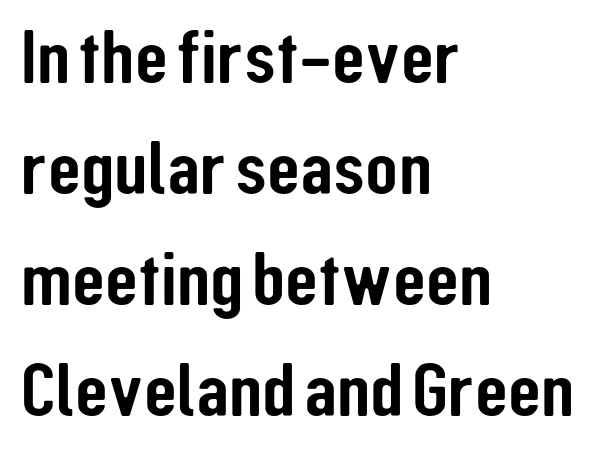
{"serif": "no", "italic": "no", "width": "condensed", "stroke_contrast": "low", "x_height": "medium", "monospaced": "no", "underline": "no", "align": "left", "line_spacing": "normal", "line_spacing_ratio": 1.46, "letter_spacing": "normal", "letter_spacing_em": 0.0, "glyph_px": 76}
